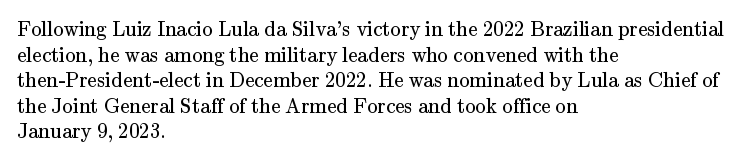
{"italic": "no", "bold": "no", "underline": "no", "align": "left", "line_spacing_ratio": 1.22, "letter_spacing": "normal", "letter_spacing_em": 0.0, "glyph_px": 21}
